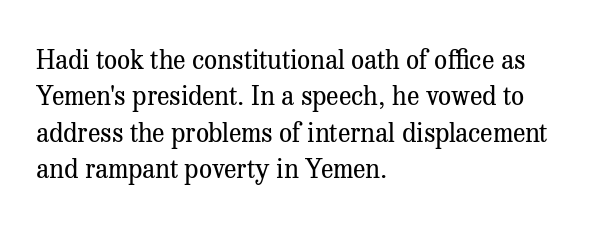
Short and long lines alike share a common starting point at left. The typeface has the unassuming heft of standard copy or less. Is the letter spacing exaggerated? No — it looks like the ordinary default. Has an underline been added? It has not. Posture: vertical.
